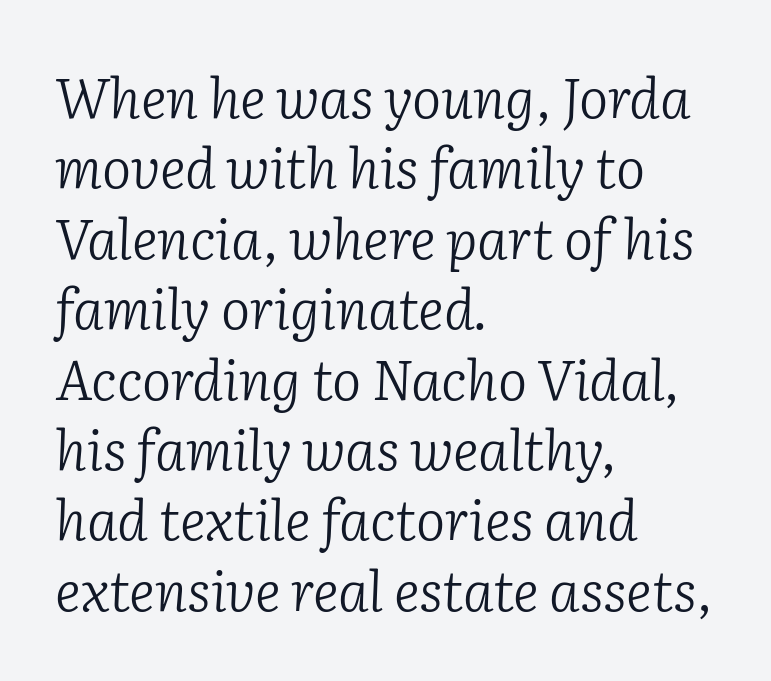
The image shows 55 px light serif type, italic (leaning right); set left-aligned, normal line spacing (1.28x), normal letter spacing, not underlined; low stroke contrast and a medium x-height.
